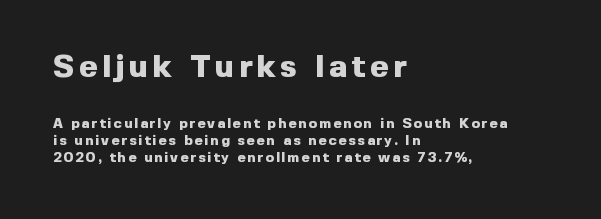
These lines were composed using upright roman letters. Grotesque or geometric, the face here clearly has no serifs. Looks like regular typesetting: each glyph gets only the width it needs. Set as a true bold cut, around the 700 mark. Horizontally, the lines are justified to the leading edge only.
